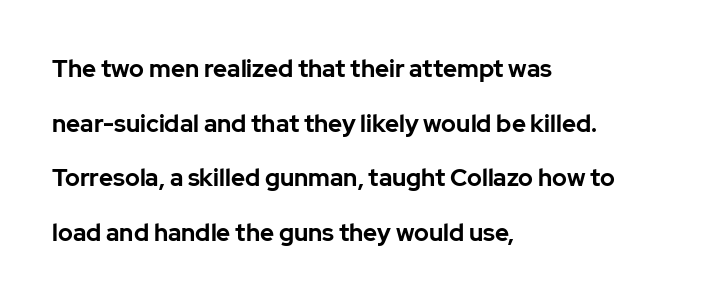
The image shows 24 px bold type, upright; set left-aligned, loose line spacing (2.28x), normal letter spacing, not underlined.
